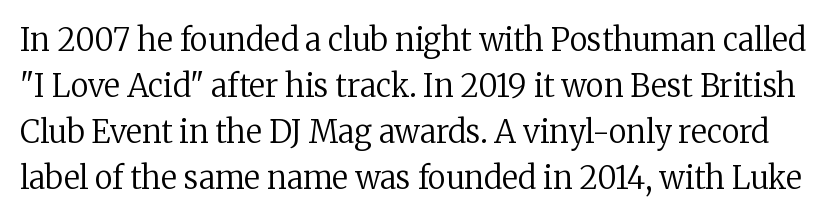
The image shows 31 px regular-weight serif type, upright; set normal line spacing (1.48x), normal letter spacing, not underlined; low stroke contrast and a medium x-height.
